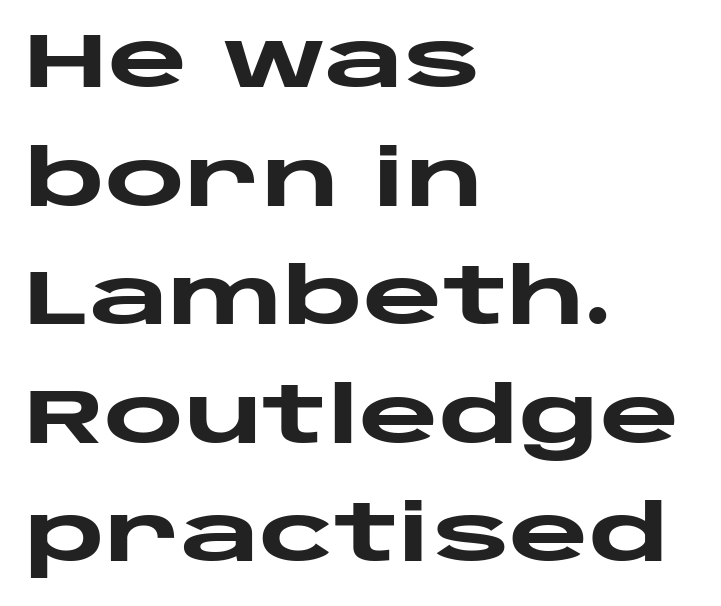
The image shows 77 px heavy, wide sans-serif type, upright; set left-aligned, normal line spacing (1.54x), normal letter spacing, not underlined; low stroke contrast and a large x-height.
